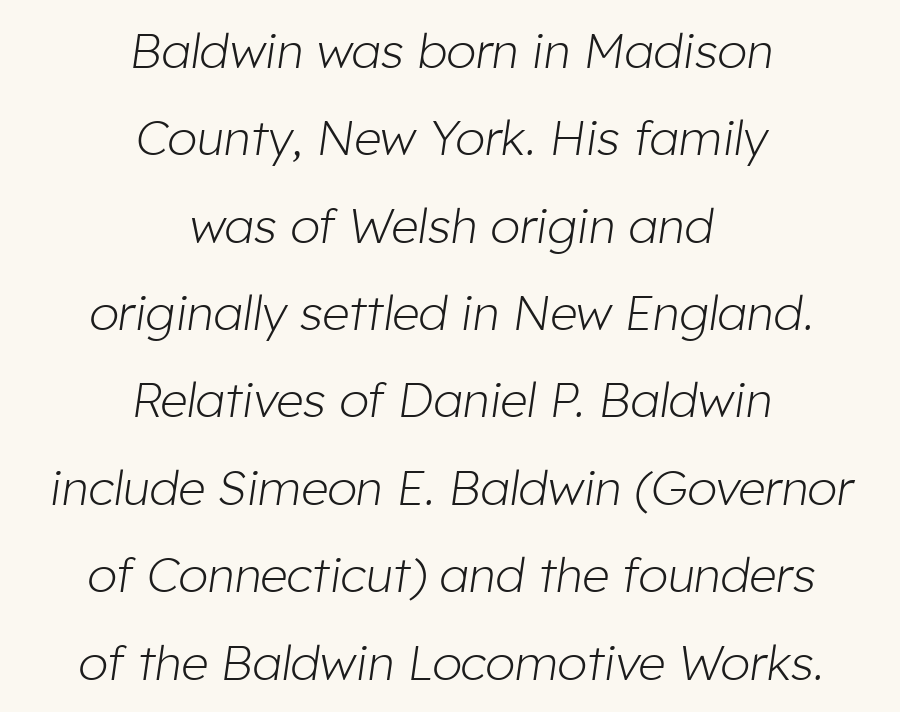
A student would call this center alignment; a typographer would say set centered. This reads as an unemphasized weight, regular at the heaviest. The rendering keeps characters at their native spacing. Descenders hang freely into open space. Is this a fixed-width face? No — the glyphs have proportional, varying widths.
